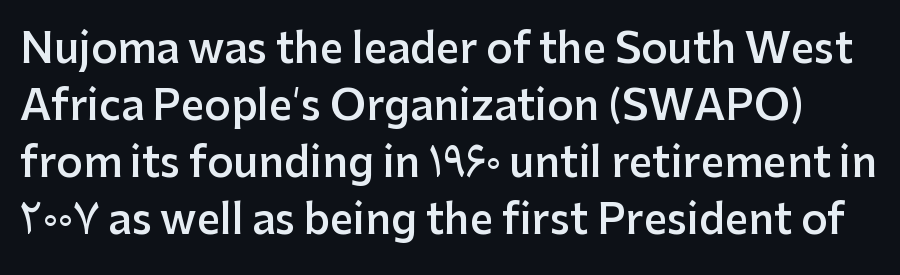
Each letter keeps its own natural width here, so spacing adapts to shape. Nope, not italic — everything's standing straight. Type style note: lacks serifs. The area under the type is left untouched. Observe the ordinary spacing: letters are neighbours, not strangers. Normally led — the rows are evenly, conventionally spaced.
